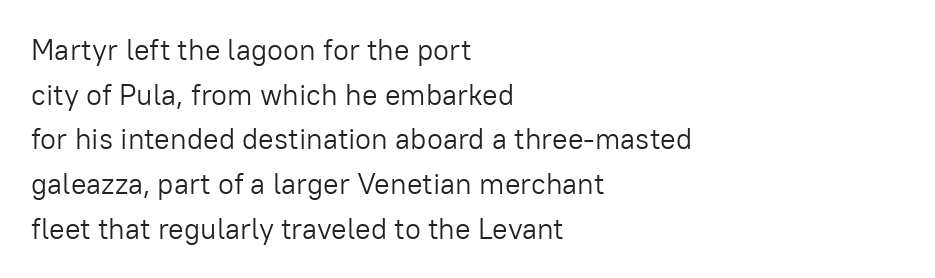
{"serif": "no", "italic": "no", "bold": "no", "weight": "light", "width": "normal", "stroke_contrast": "low", "x_height": "medium", "monospaced": "no", "underline": "no", "align": "left", "line_spacing": "normal", "line_spacing_ratio": 1.54, "letter_spacing": "normal", "letter_spacing_em": 0.0, "glyph_px": 29}
